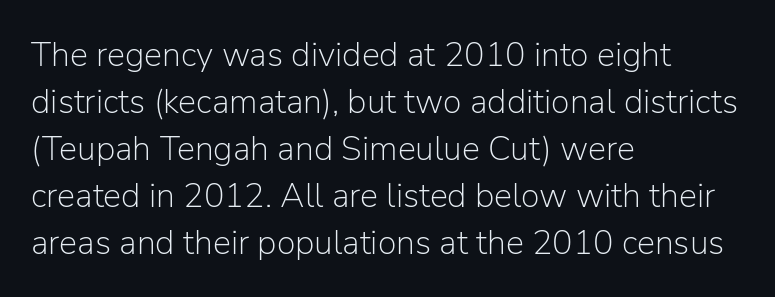
The image shows 34 px light sans-serif type, upright; set left-aligned, normal line spacing (1.38x), normal letter spacing, not underlined; low stroke contrast and a medium x-height.
